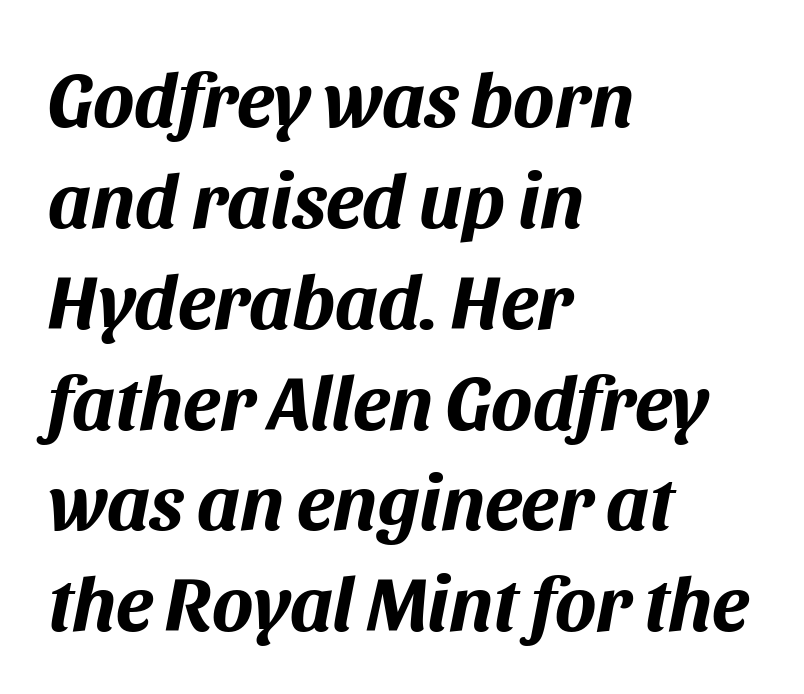
{"italic": "yes", "lean": "right", "slant_degrees": 11, "bold": "yes", "weight": "bold", "width": "normal", "stroke_contrast": "medium", "x_height": "large", "monospaced": "no", "underline": "no", "align": "left", "line_spacing": "normal", "line_spacing_ratio": 1.31, "letter_spacing": "normal", "letter_spacing_em": 0.0, "glyph_px": 77}
